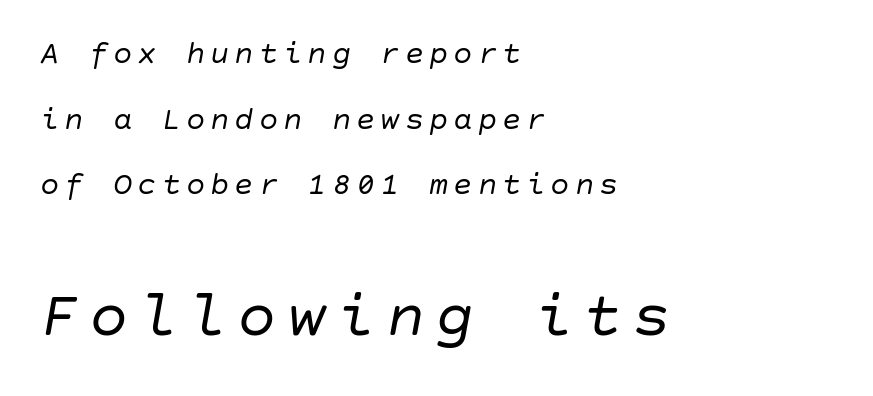
Q: Is the text bold? A: No.
Q: Is the text italic (slanted)? A: Yes, it leans right by about 10 degrees.
Q: Is the text underlined? A: No.
Q: How is the paragraph aligned? A: Left-aligned.
Q: Is the spacing between lines tight, normal or loose? A: Loose.
Q: Which block of text is set in a larger size, the first (top) or the second (bottom)? A: The second (bottom) one.
Q: Width (condensed, normal, or wide)? A: Normal.
Q: Stroke contrast? A: Low.
Q: x-height? A: Large.
